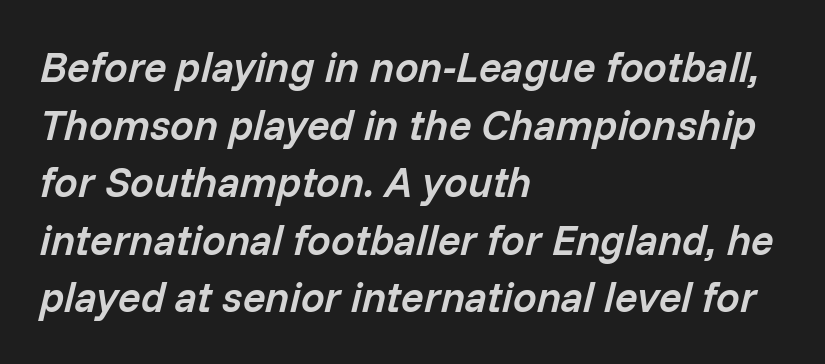
The image shows 42 px semibold type, italic (leaning right); set left-aligned, normal line spacing (1.37x), normal letter spacing, not underlined; low stroke contrast and a medium x-height.
